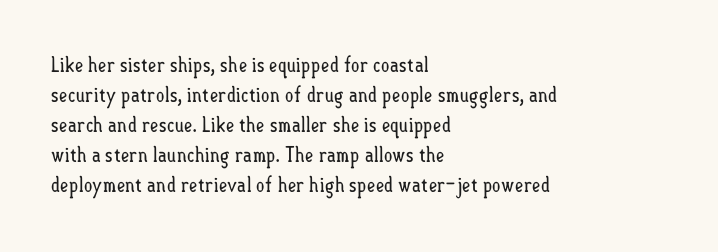
Q: Is the text bold? A: No.
Q: Is the text italic (slanted)? A: No, it is upright.
Q: Is the text underlined? A: No.
Q: How is the paragraph aligned? A: Left-aligned.
Q: Is the spacing between letters normal or unusually wide? A: Normal.
Q: Is the spacing between lines tight, normal or loose? A: Normal.
